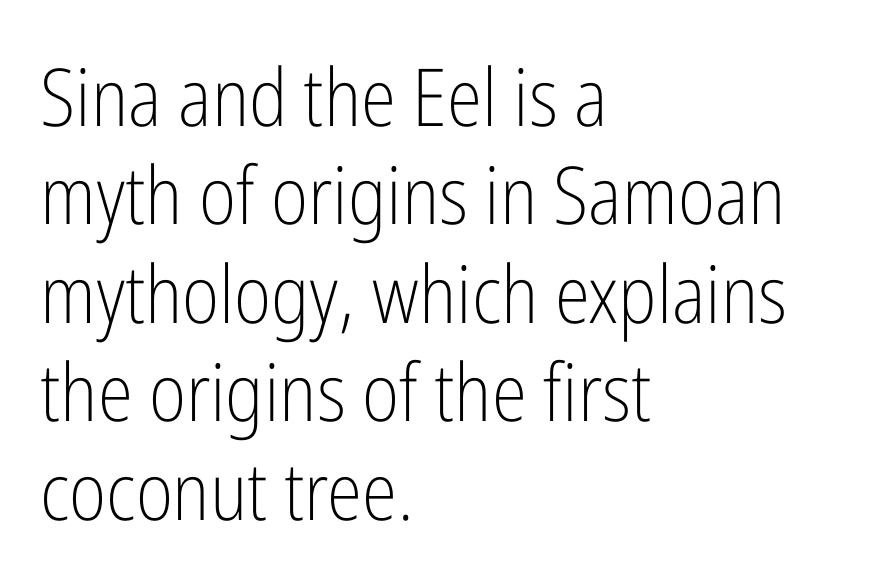
Q: Is the text bold? A: No.
Q: Is the text italic (slanted)? A: No, it is upright.
Q: Is the typeface a serif or a sans-serif typeface? A: Sans-serif.
Q: Is the text underlined? A: No.
Q: How is the paragraph aligned? A: Left-aligned.
Q: Is the spacing between letters normal or unusually wide? A: Normal.
Q: Width (condensed, normal, or wide)? A: Condensed.
Q: Stroke contrast? A: Low.
Q: x-height? A: Medium.
Q: Monospaced? A: No.
